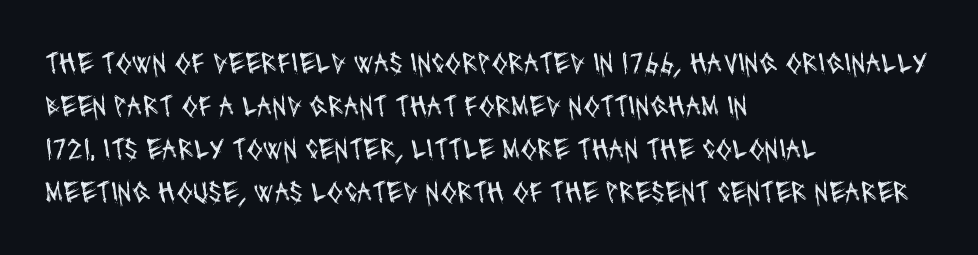
The image shows 30 px regular-weight, condensed sans-serif type; set left-aligned, normal line spacing (1.43x), normal letter spacing, not underlined; medium stroke contrast and a large x-height.
